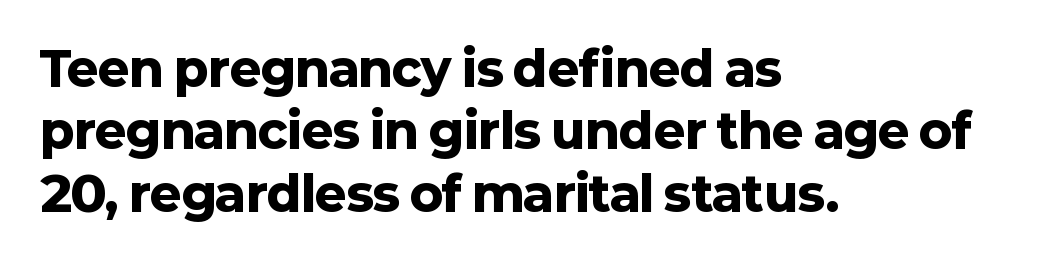
The image shows 48 px heavy sans-serif type, upright; set left-aligned, normal line spacing (1.3x), normal letter spacing, not underlined; low stroke contrast and a medium x-height.
